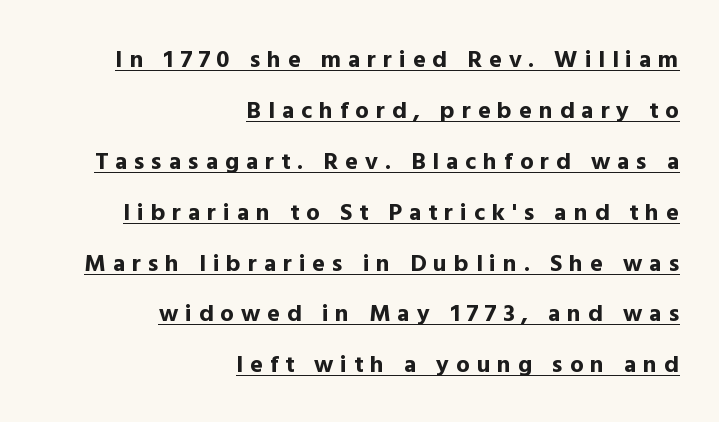
{"italic": "no", "bold": "yes", "underline": "yes", "align": "right", "line_spacing": "loose", "line_spacing_ratio": 2.12, "letter_spacing": "wide", "letter_spacing_em": 0.29, "glyph_px": 24}
